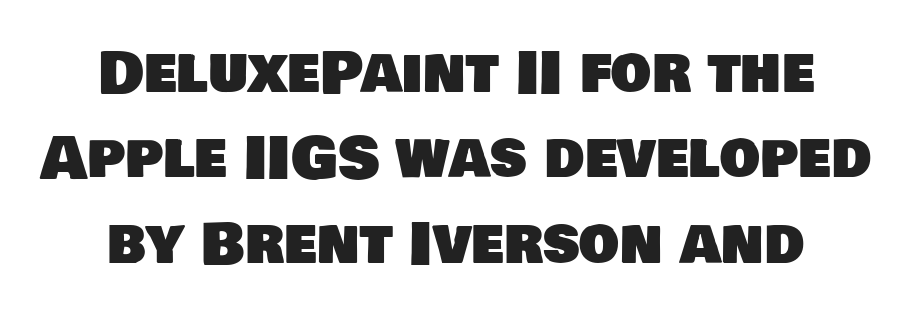
The image shows 57 px sans-serif type; set centered, normal line spacing (1.5x), normal letter spacing, not underlined; low stroke contrast and a large x-height.
